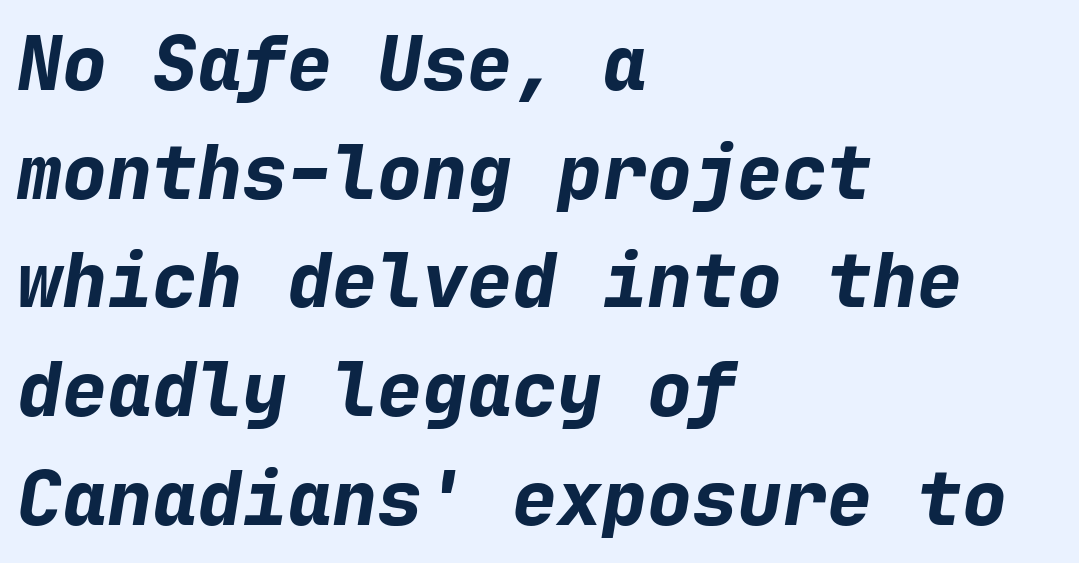
Q: Is the text bold? A: Yes.
Q: Is the text italic (slanted)? A: Yes, it leans right by about 9 degrees.
Q: Is the text underlined? A: No.
Q: How is the paragraph aligned? A: Left-aligned.
Q: Is the spacing between letters normal or unusually wide? A: Normal.
Q: Is the spacing between lines tight, normal or loose? A: Normal.
Q: Width (condensed, normal, or wide)? A: Normal.
Q: Stroke contrast? A: Low.
Q: x-height? A: Medium.
Q: Monospaced? A: Yes.
